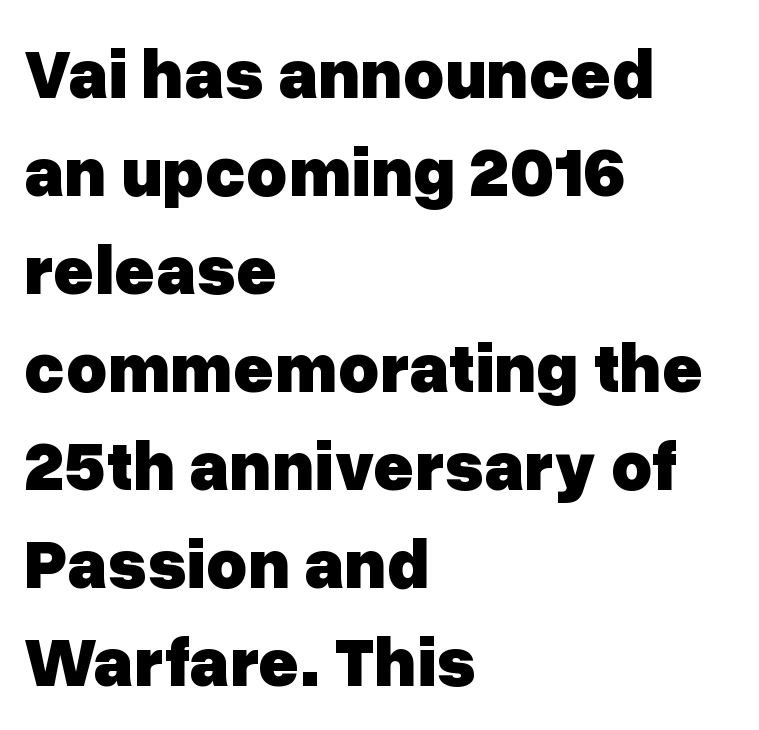
Regarding serifs, this sample does without them. Weight check: bold — yes, fully. The leading is moderate, giving the passage an even texture. You can tell it's not italic because the verticals are truly vertical.
